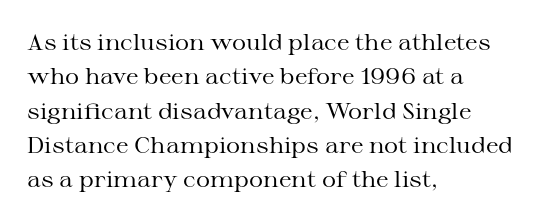
The specimen reads as upright at a glance. Is the stroke heavy? The answer is a plain regular-or-lighter. Clear beneath every line of the passage. Notice how descenders clear the ascenders below comfortably — that's standard leading.
